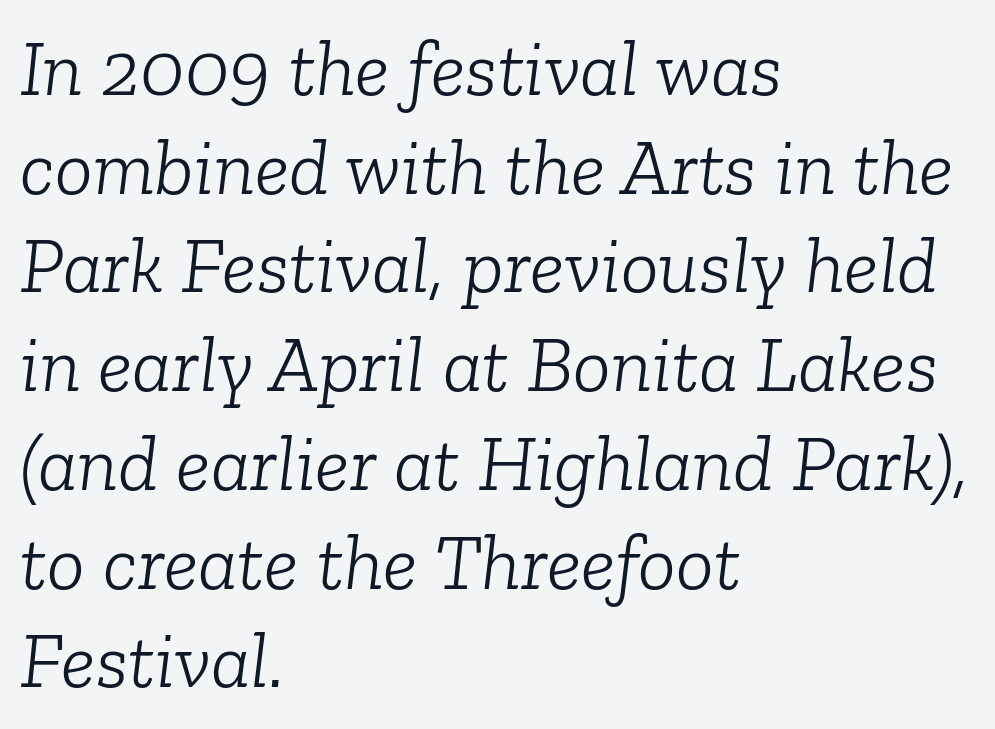
Note the varied advance widths — an 'i' is clearly narrower than an 'm'. Leading matches the norm, producing a regular column. The strokes carry an ordinary text weight at most. The setting favours the left margin, as ordinary paragraphs usually do. No word sits above an underline.
